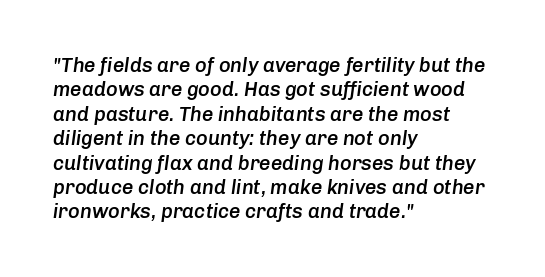
Stroke thickness is moderately raised; the sample reads as semibold. Only glyphs here, with clear space below each row. Standard letterfit; no display-style spreading of the glyphs. The rag falls on the right side of this text block. There's an unmistakable incline to the writing here.
